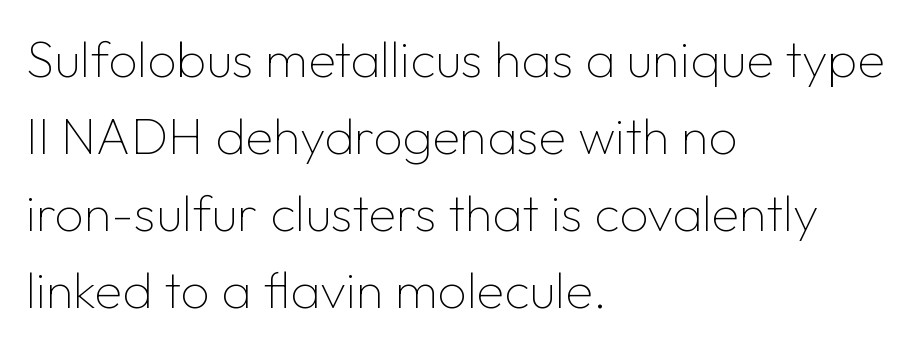
{"serif": "no", "italic": "no", "bold": "no", "weight": "thin", "width": "normal", "stroke_contrast": "low", "x_height": "medium", "monospaced": "no", "underline": "no", "align": "left", "line_spacing": "normal", "line_spacing_ratio": 1.51, "letter_spacing": "normal", "letter_spacing_em": 0.0, "glyph_px": 51}
